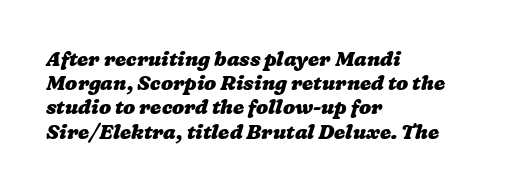
The image shows 20 px bold type; set left-aligned, line spacing 1.21x, normal letter spacing, not underlined.
